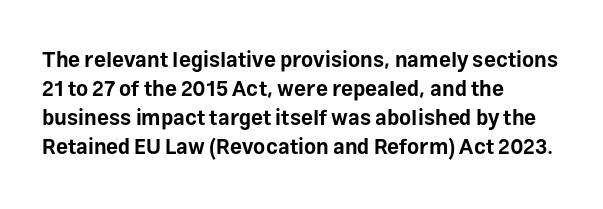
The lines are quadded left. These lines keep a tight, regular rhythm from letter to letter. The gap between lines stays unmarked. It's the straight-up-and-down kind of type. The rendering uses a moderate line-height, typical for paragraphs. Pretty heavy lettering here — definitely bold.
